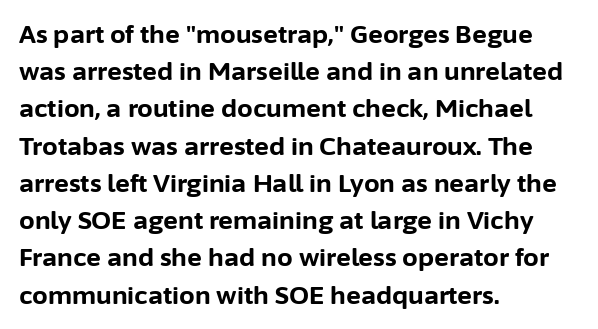
{"italic": "no", "bold": "yes", "underline": "no", "align": "left", "line_spacing": "normal", "line_spacing_ratio": 1.49, "letter_spacing": "normal", "letter_spacing_em": 0.0, "glyph_px": 25}
